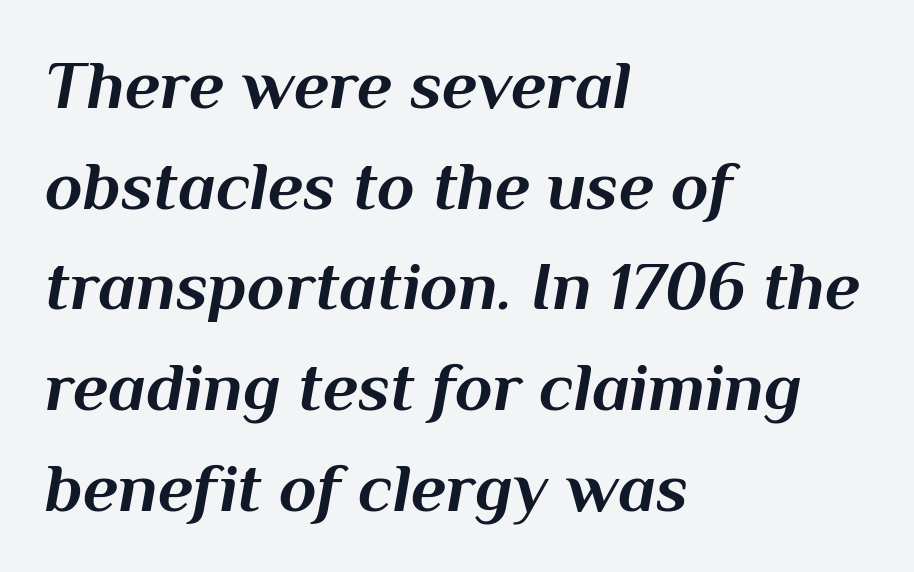
{"italic": "yes", "lean": "right", "slant_degrees": 10, "bold": "yes", "weight": "bold", "width": "normal", "stroke_contrast": "medium", "x_height": "medium", "monospaced": "no", "underline": "no", "align": "left", "line_spacing": "normal", "line_spacing_ratio": 1.46, "letter_spacing": "normal", "letter_spacing_em": 0.0, "glyph_px": 69}
